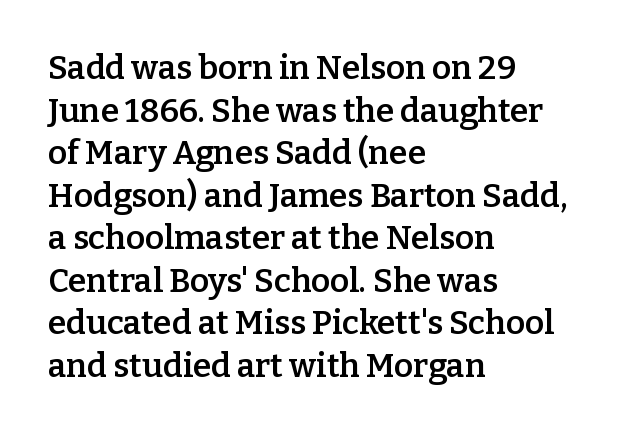
The specimen reads as upright at a glance. The passage shown stacks its lines at a standard gap. Caption: multi-line text, flush left, ragged right. Descenders hang freely into open space.
